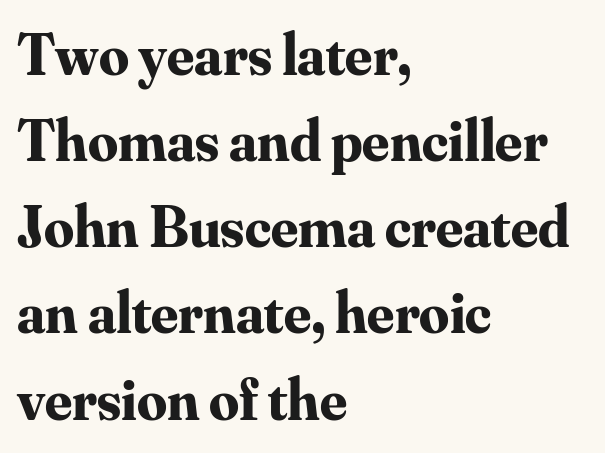
{"serif": "yes", "italic": "no", "bold": "yes", "weight": "bold", "width": "normal", "stroke_contrast": "medium", "x_height": "small", "monospaced": "no", "underline": "no", "align": "left", "line_spacing": "normal", "line_spacing_ratio": 1.46, "letter_spacing": "normal", "letter_spacing_em": 0.0, "glyph_px": 59}
